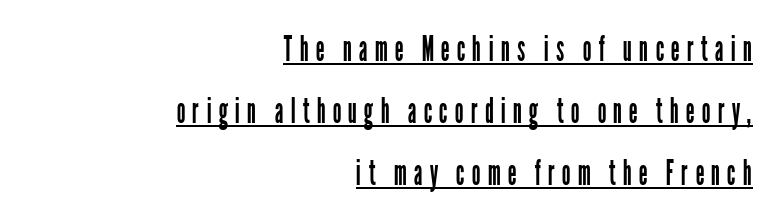
How are the letters spaced? Widely, with obvious added tracking. Caption: multi-line text, flush right, ragged left. Does the type have serifs? No, each stem ends abruptly. Check the space under the baseline: a stroke is drawn there. You could not count columns in this text — the font is proportionally spaced. On a weight scale, this lands at 450 or below.
